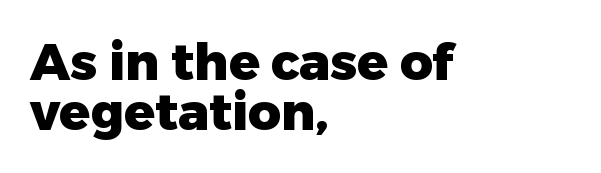
Strokes here are thick enough to call this a true bold. The lines are packed closely together with very little leading. Default kerning and tracking; the words read as compact shapes. Varying glyph widths throughout — classic text-font behaviour. Each row of text sits above clean, open space.
